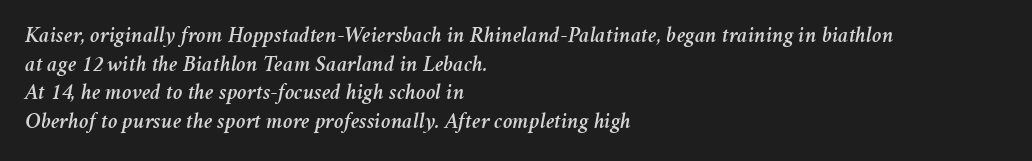
{"italic": "yes", "lean": "right", "slant_degrees": 11, "underline": "no", "align": "left", "line_spacing": "normal", "line_spacing_ratio": 1.25, "letter_spacing": "normal", "letter_spacing_em": 0.0, "glyph_px": 23}
